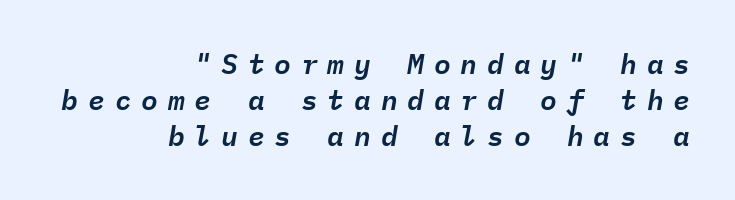
{"italic": "yes", "lean": "right", "slant_degrees": 9, "width": "normal", "stroke_contrast": "low", "x_height": "medium", "monospaced": "yes", "underline": "no", "align": "right", "line_spacing": "normal", "line_spacing_ratio": 1.29, "letter_spacing": "wide", "letter_spacing_em": 0.35, "glyph_px": 28}
